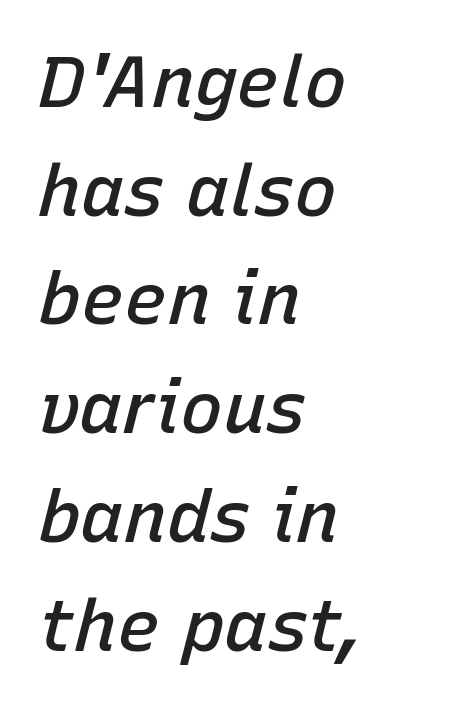
The image shows 72 px semibold type, italic (leaning right); set left-aligned, normal line spacing (1.51x), normal letter spacing, not underlined; low stroke contrast and a medium x-height.
